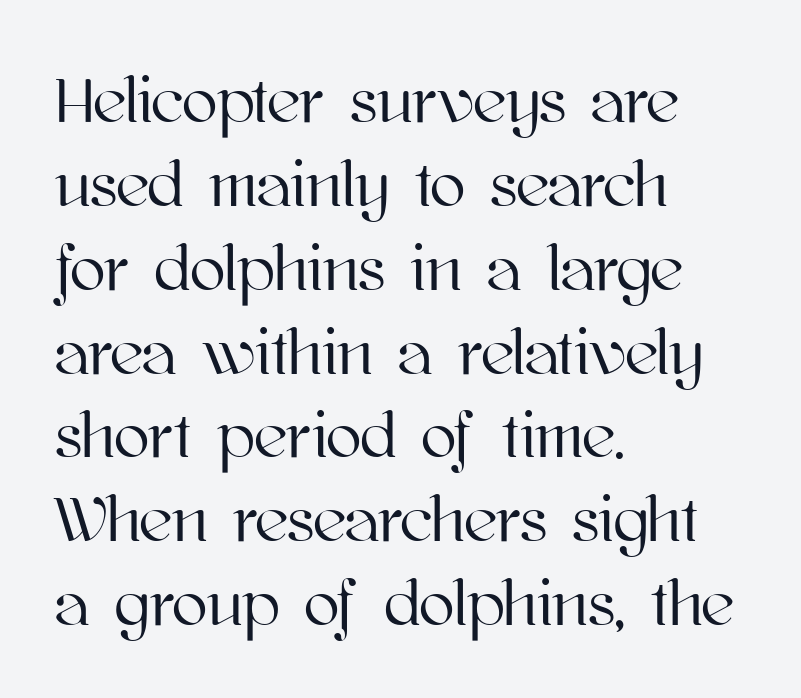
{"italic": "no", "width": "normal", "stroke_contrast": "high", "x_height": "medium", "monospaced": "no", "underline": "no", "align": "left", "line_spacing": "normal", "line_spacing_ratio": 1.29, "letter_spacing": "normal", "letter_spacing_em": 0.0, "glyph_px": 65}
